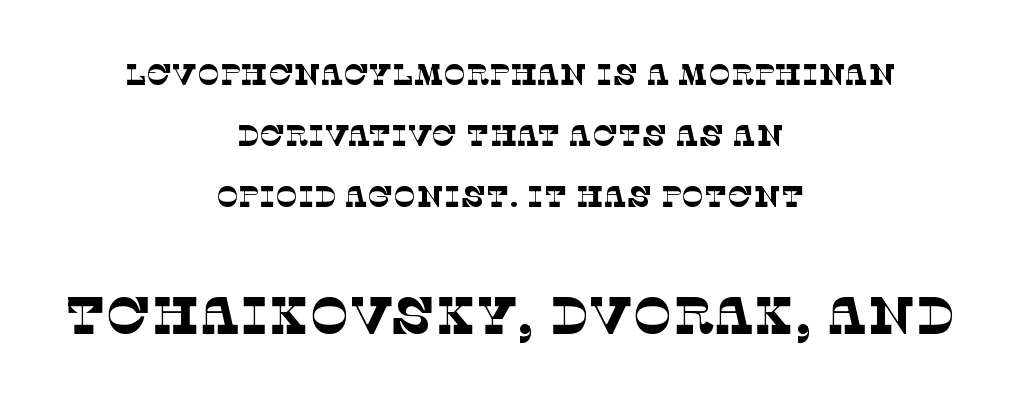
This rendering leaves character spacing at its baseline value. A bare baseline throughout the passage. You can tell from the footed stems that serif type was used. Do the characters align in a grid? No, the font is proportional. These lines stand farther apart than default settings would place them. Counters stay open thanks to moderate or lighter strokes.
